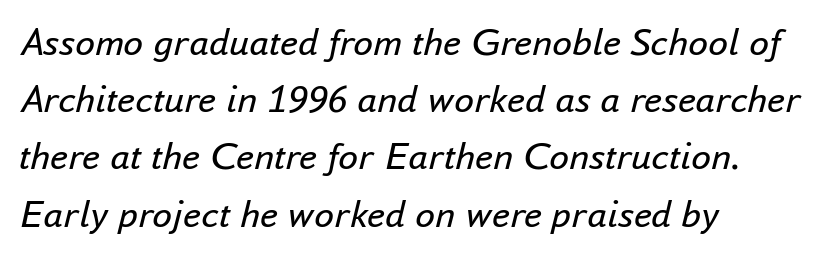
The image shows 40 px regular-weight type, italic (leaning right); set left-aligned, normal line spacing (1.43x), normal letter spacing, not underlined; low stroke contrast and a small x-height.
